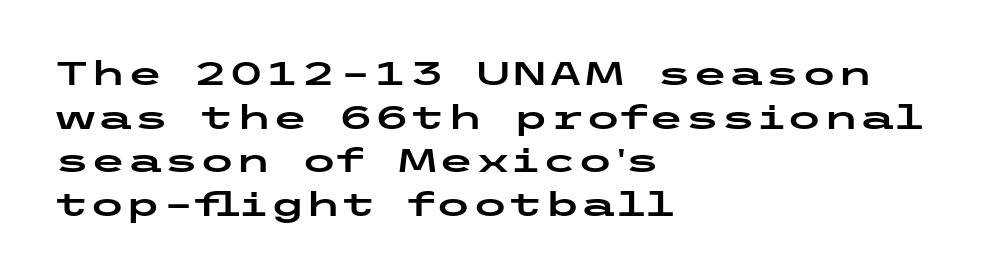
The lettering holds an erect, upright posture throughout. The string is rendered with underlining switched off. Standard letterfit; no display-style spreading of the glyphs. Quick note: interline space is typical. To sum up the face: it is a sans, with no serifs.
